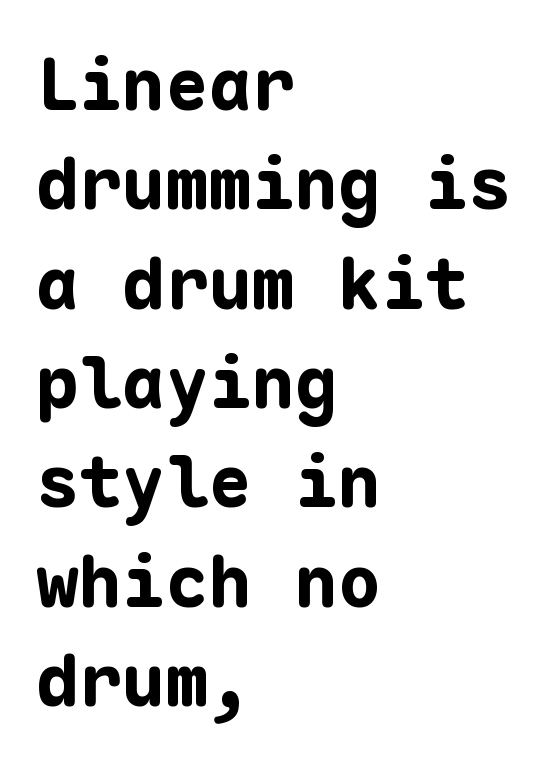
The letters stand straight up with perfectly vertical stems. Each letter's strokes conclude bluntly, with no projecting serifs. Baseline-to-baseline distance is the conventional proportion of letter height. Plenty of ink on the page — the face is bold. The letterforms sit shoulder to shoulder at normal distance. These lines are set flush left with a ragged right edge.
